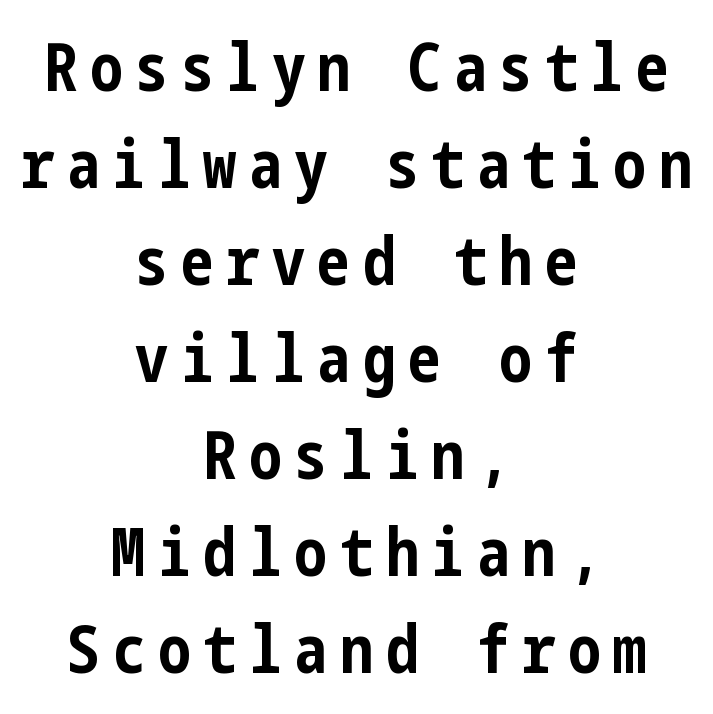
No italicization has been applied; the sample stays upright. Is this a sans? Yes — the strokes have no serifs. These words are printed bold, with thick strokes throughout. Is there much room between lines? A standard amount, neither cramped nor airy.
